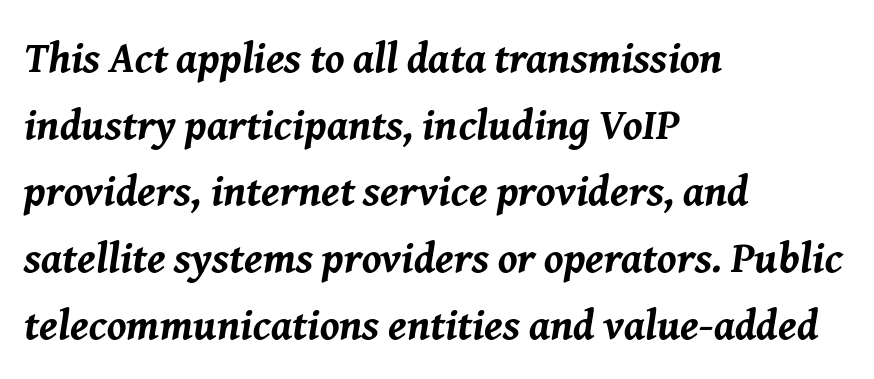
The image shows 43 px bold type, italic (leaning right); set left-aligned, normal line spacing (1.55x), normal letter spacing, not underlined; medium stroke contrast and a medium x-height.
